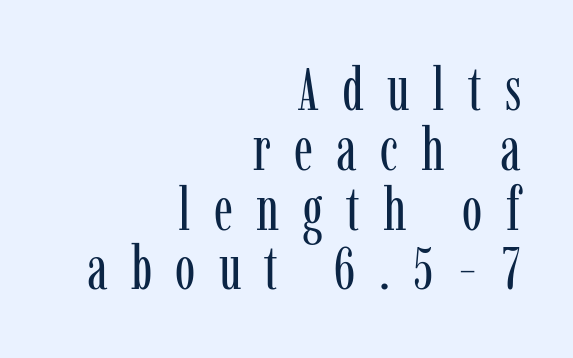
Q: Is the text bold? A: No.
Q: Is the text italic (slanted)? A: No, it is upright.
Q: Is the typeface a serif or a sans-serif typeface? A: Serif.
Q: Is the text underlined? A: No.
Q: How is the paragraph aligned? A: Right-aligned.
Q: Is the spacing between letters normal or unusually wide? A: Unusually wide.
Q: Is the spacing between lines tight, normal or loose? A: Tight.
Q: Width (condensed, normal, or wide)? A: Condensed.
Q: Stroke contrast? A: Low.
Q: x-height? A: Medium.
Q: Monospaced? A: No.
